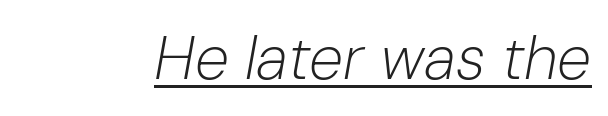
The image shows 62 px light type, italic (leaning right); set normal letter spacing, underlined; low stroke contrast and a medium x-height.
